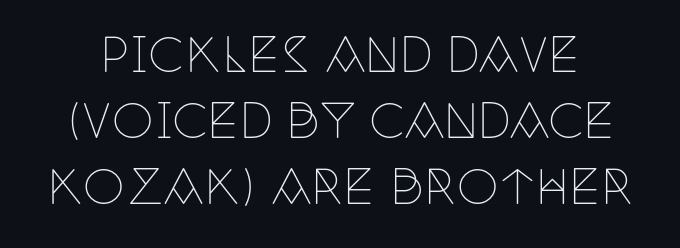
Q: Is the text bold? A: No.
Q: Is the text italic (slanted)? A: No, it is upright.
Q: Is the typeface a serif or a sans-serif typeface? A: Serif.
Q: Is the text underlined? A: No.
Q: Is the spacing between letters normal or unusually wide? A: Normal.
Q: Is the spacing between lines tight, normal or loose? A: Normal.
Q: Width (condensed, normal, or wide)? A: Condensed.
Q: Stroke contrast? A: Low.
Q: x-height? A: Large.
Q: Monospaced? A: No.
